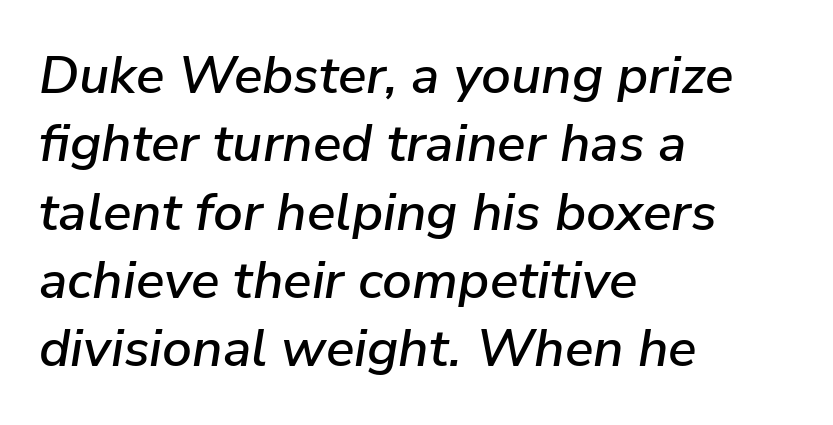
This sample has the flowing, uneven cadence of proportional lettering. A classic flush-left, rag-right setting is used for this passage. The strip under each line holds only bare page. Observe the lean: these are italic letterforms.
